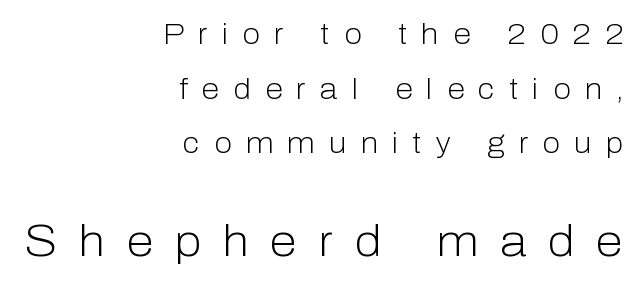
The image shows 44 px light sans-serif type, upright; set right-aligned, line spacing 1.88x, unusually wide letter spacing (+0.49 em), not underlined; the second (bottom) block is 1.52x larger; low stroke contrast and a medium x-height.
